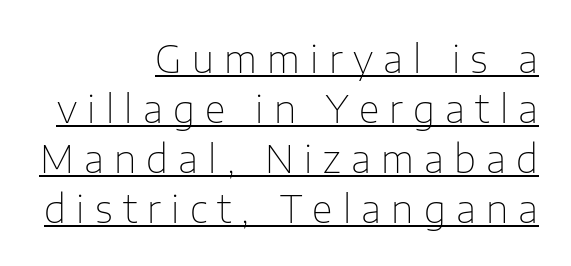
{"serif": "no", "italic": "no", "bold": "no", "weight": "thin", "width": "normal", "stroke_contrast": "low", "x_height": "medium", "monospaced": "no", "underline": "yes", "align": "right", "line_spacing": "normal", "line_spacing_ratio": 1.32, "letter_spacing": "wide", "letter_spacing_em": 0.27, "glyph_px": 38}
